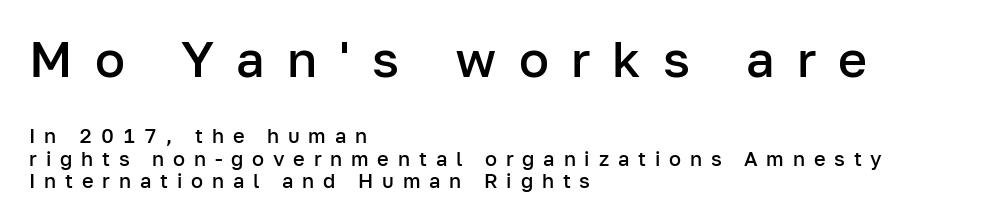
The image shows 50 px semibold sans-serif type, upright; set left-aligned, tight line spacing (1.11x), unusually wide letter spacing (+0.44 em), not underlined; the first (top) block is 2.5x larger; low stroke contrast and a medium x-height.
